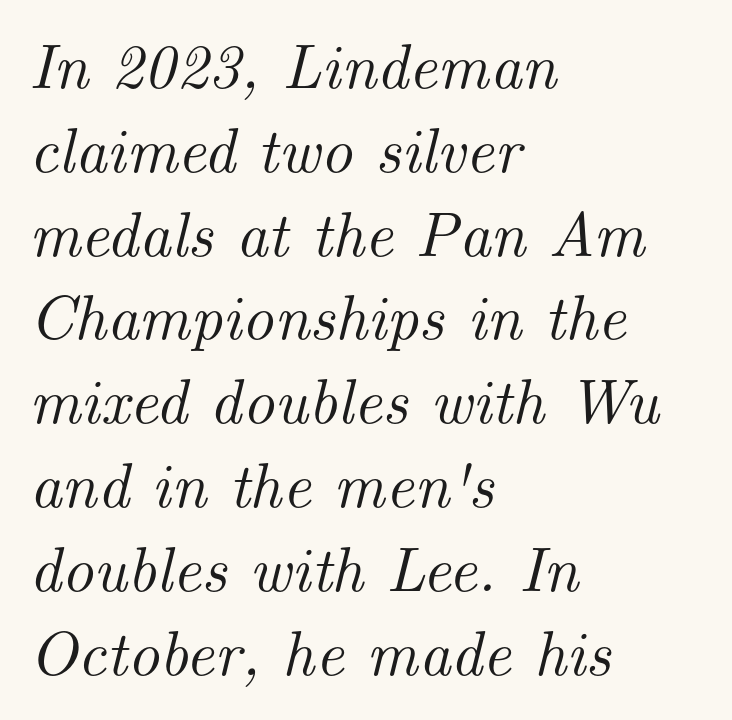
Q: Is the text italic (slanted)? A: Yes, it leans right by about 14 degrees.
Q: Is the typeface a serif or a sans-serif typeface? A: Serif.
Q: Is the text underlined? A: No.
Q: How is the paragraph aligned? A: Left-aligned.
Q: Is the spacing between letters normal or unusually wide? A: Normal.
Q: Is the spacing between lines tight, normal or loose? A: Normal.
Q: Width (condensed, normal, or wide)? A: Normal.
Q: Stroke contrast? A: Medium.
Q: x-height? A: Small.
Q: Monospaced? A: No.
